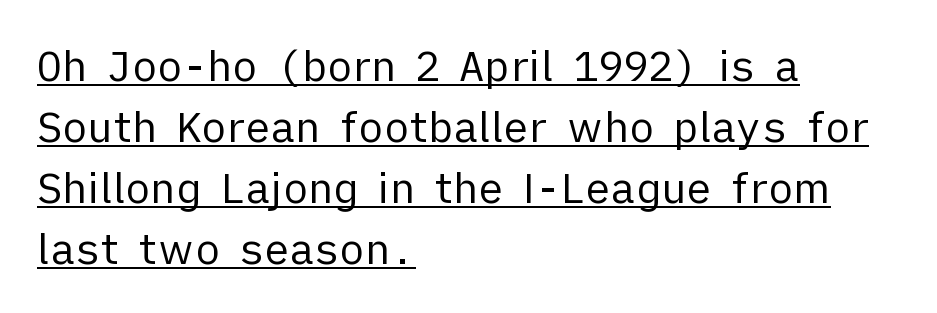
In terms of posture, this sample is upright. The line texture is even and compact thanks to regular tracking. Which margin do the lines hug? The left one — the right edge is uneven. These lines sit exactly where default settings would place them.
